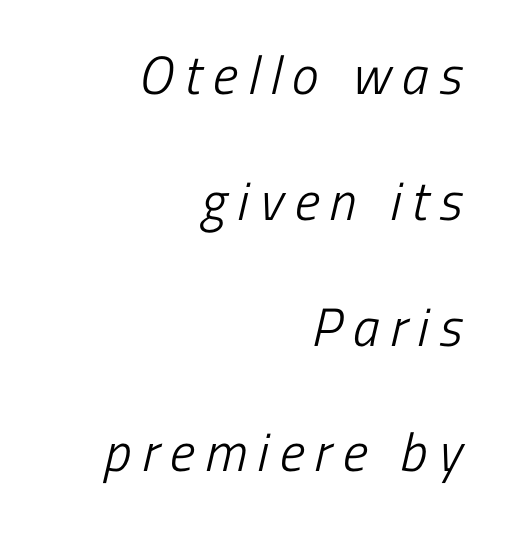
The image shows 54 px light, condensed sans-serif type; set right-aligned, loose line spacing (2.33x), unusually wide letter spacing (+0.2 em), not underlined; low stroke contrast and a medium x-height.
